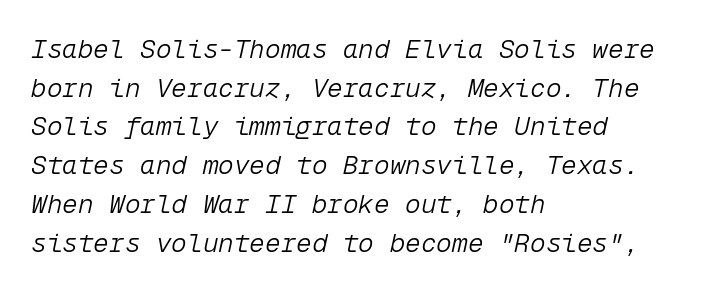
Q: Is the text bold? A: No.
Q: Is the text italic (slanted)? A: Yes, it leans right by about 12 degrees.
Q: Is the text underlined? A: No.
Q: How is the paragraph aligned? A: Left-aligned.
Q: Is the spacing between letters normal or unusually wide? A: Normal.
Q: Is the spacing between lines tight, normal or loose? A: Normal.
